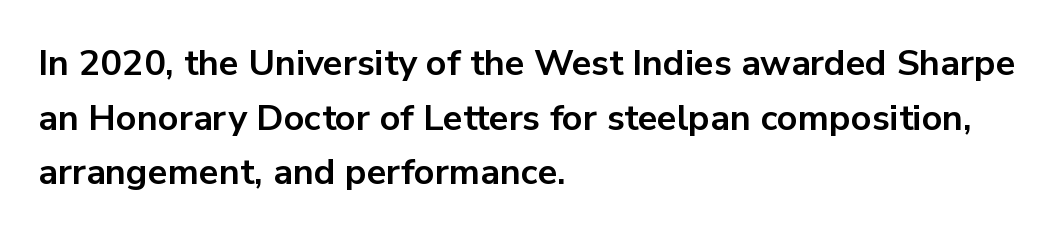
A student would call this left alignment; a typographer would say flush left, rag right. This sample has the flowing, uneven cadence of proportional lettering. The leading is moderate, giving the passage an even texture. The passage shown has conventional tracking throughout. Rendered with straight, roman letterforms.
